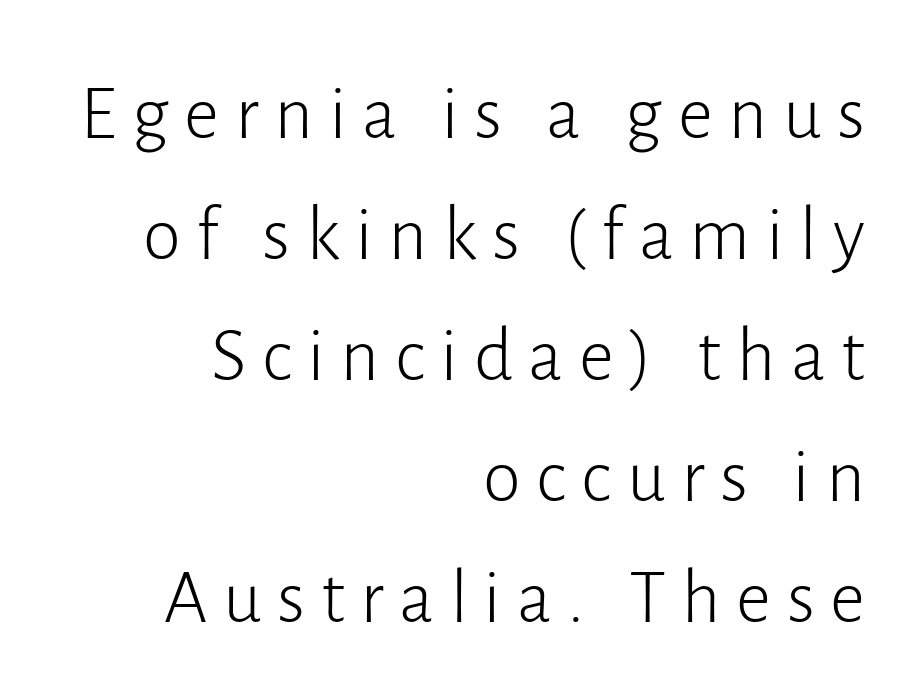
Regarding serifs, this sample does without them. Does the lettering tilt? It doesn't — this is upright. Spacing verdict: proportional, widths tailored to each character. Weight: in the light-to-regular range. Inter-character spacing is expanded well beyond the font's built-in metrics. The words here are not underlined.
